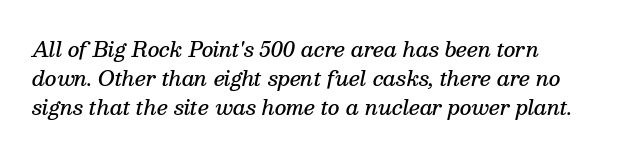
Q: Is the text bold? A: Semi-bold.
Q: Is the text italic (slanted)? A: Yes, it leans right by about 13 degrees.
Q: Is the text underlined? A: No.
Q: How is the paragraph aligned? A: Left-aligned.
Q: Is the spacing between letters normal or unusually wide? A: Normal.
Q: Is the spacing between lines tight, normal or loose? A: Normal.
